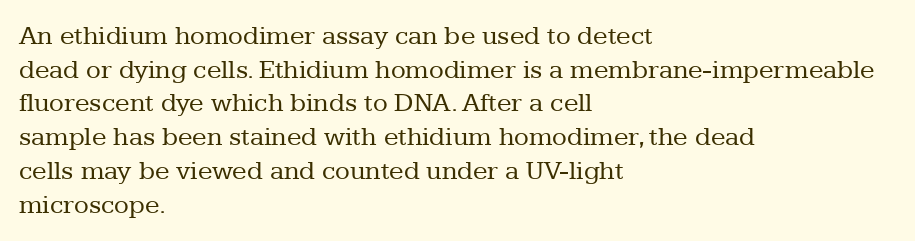
Whoever set this chose a conventional vertical rhythm. Each stroke keeps to a modest, everyday thickness or less. Is there any slant? The stems are plumb. Any mark beneath the type? The region is blank. Horizontal alignment here is leftward, the default for most running prose.
